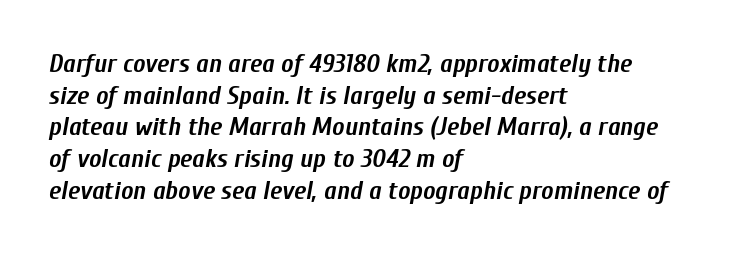
{"italic": "yes", "lean": "right", "slant_degrees": 10, "bold": "yes", "underline": "no", "align": "left", "line_spacing_ratio": 1.22, "letter_spacing": "normal", "letter_spacing_em": 0.0, "glyph_px": 26}
